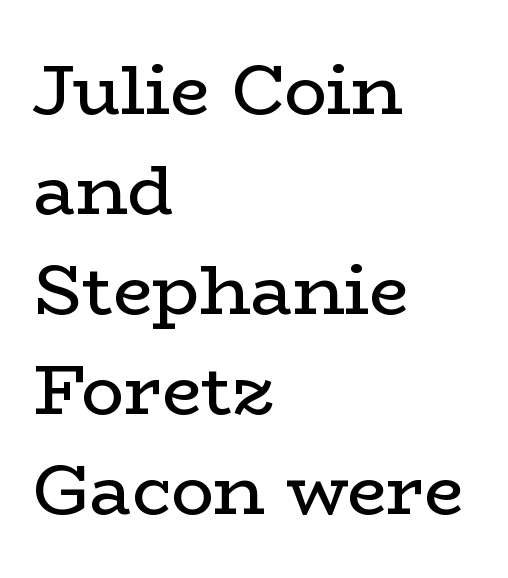
{"serif": "yes", "italic": "no", "bold": "no", "weight": "regular", "width": "wide", "stroke_contrast": "low", "x_height": "medium", "monospaced": "no", "underline": "no", "align": "left", "line_spacing": "normal", "line_spacing_ratio": 1.41, "letter_spacing": "normal", "letter_spacing_em": 0.0, "glyph_px": 71}
